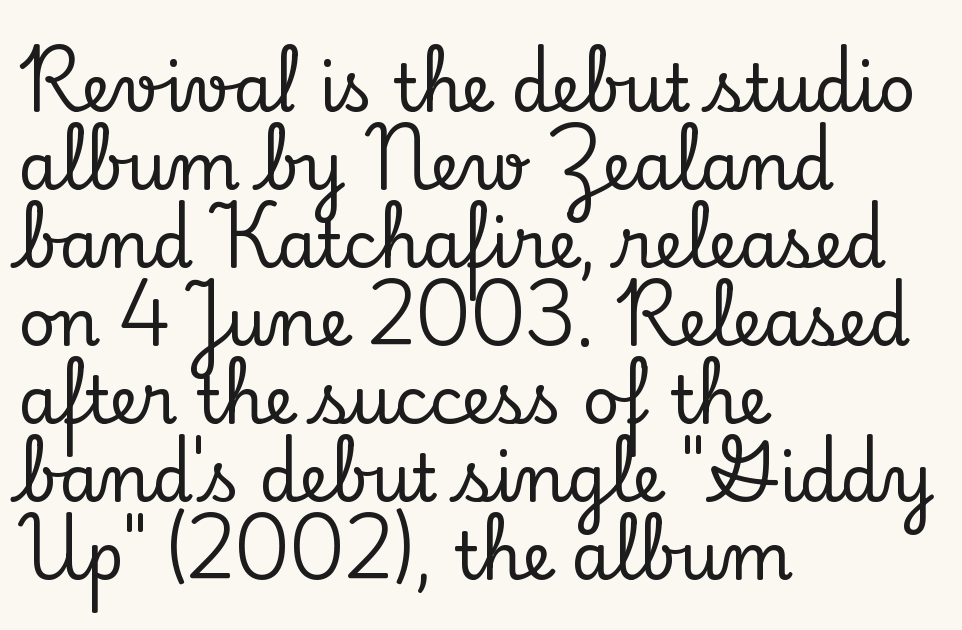
The image shows 65 px serif type, upright; set left-aligned, line spacing 1.2x, normal letter spacing, not underlined; low stroke contrast and a small x-height.
